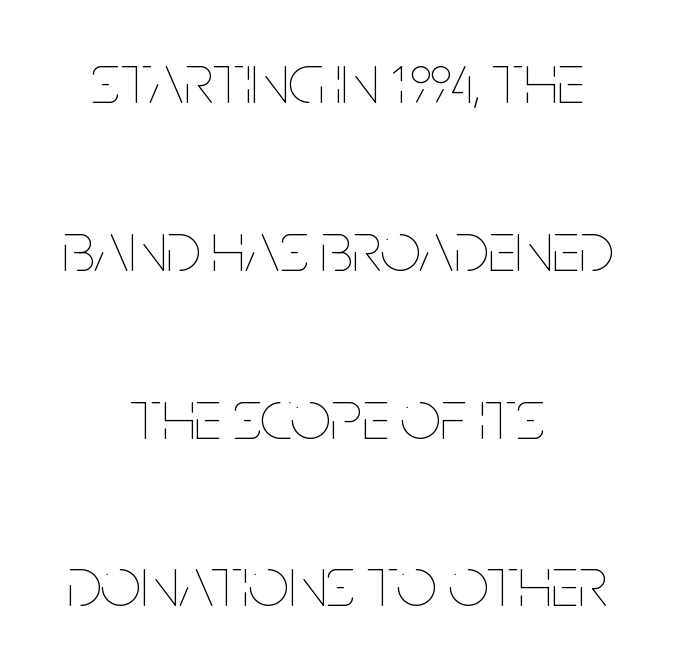
The image shows 72 px thin, condensed type, upright; set centered, loose line spacing (2.33x), normal letter spacing, not underlined; low stroke contrast and a large x-height.
